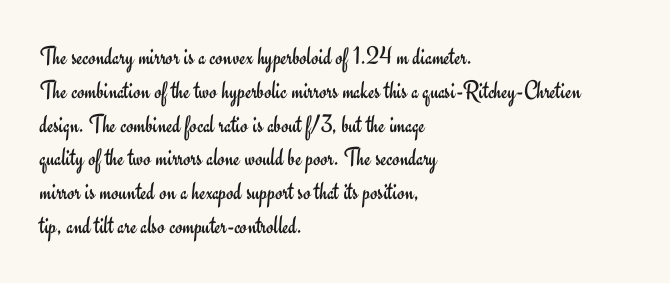
Descenders are the only things crossing below the line. Compared with typical paragraphs, the rows here are spaced about the same. The setting favours the left margin, as ordinary paragraphs usually do.
